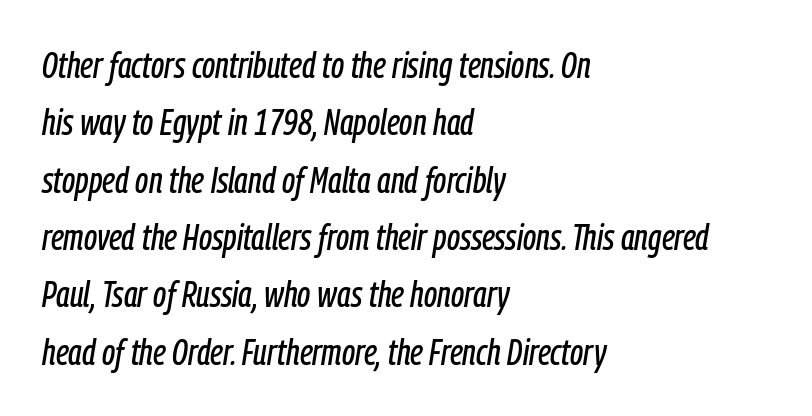
The image shows 37 px condensed type, italic (leaning right); set left-aligned, normal line spacing (1.55x), normal letter spacing, not underlined; low stroke contrast and a medium x-height.
